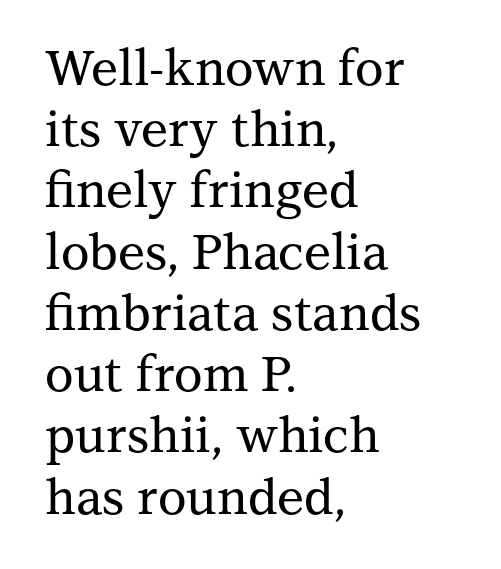
The image shows 49 px serif type, upright; set left-aligned, normal line spacing (1.25x), normal letter spacing, not underlined; medium stroke contrast and a medium x-height.
